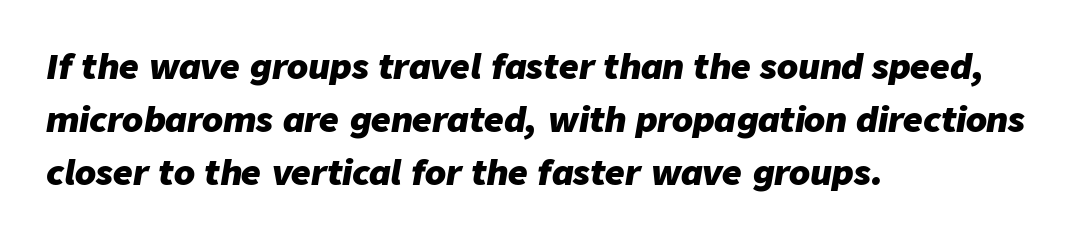
{"italic": "yes", "lean": "right", "slant_degrees": 9, "bold": "yes", "weight": "heavy", "width": "normal", "stroke_contrast": "low", "x_height": "medium", "monospaced": "no", "underline": "no", "align": "left", "line_spacing": "normal", "line_spacing_ratio": 1.56, "letter_spacing": "normal", "letter_spacing_em": 0.0, "glyph_px": 34}
